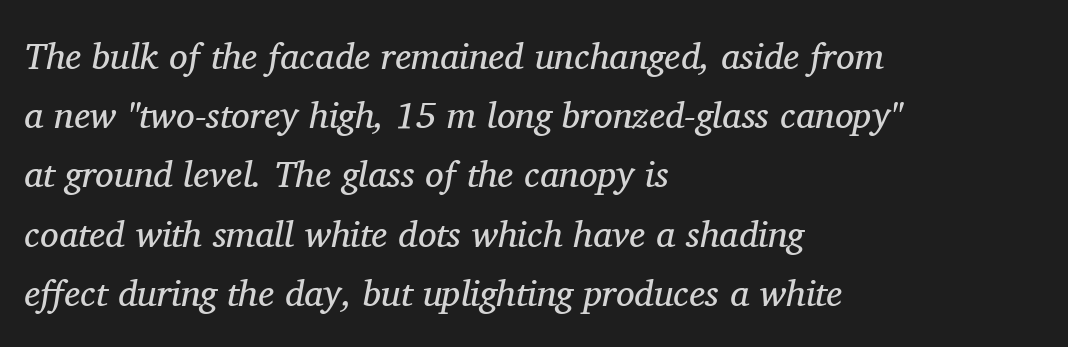
{"serif": "yes", "italic": "yes", "lean": "right", "slant_degrees": 11, "bold": "no", "weight": "regular", "width": "normal", "stroke_contrast": "medium", "x_height": "medium", "monospaced": "no", "underline": "no", "align": "left", "line_spacing": "normal", "line_spacing_ratio": 1.6, "letter_spacing": "normal", "letter_spacing_em": 0.0, "glyph_px": 37}
